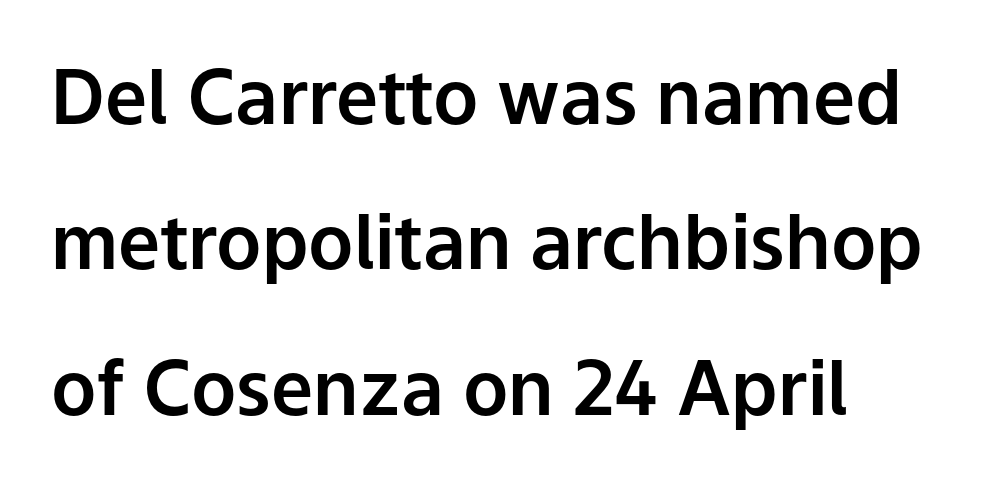
The image shows 75 px sans-serif type, upright; set left-aligned, loose line spacing (1.94x), normal letter spacing, not underlined; low stroke contrast and a medium x-height.
